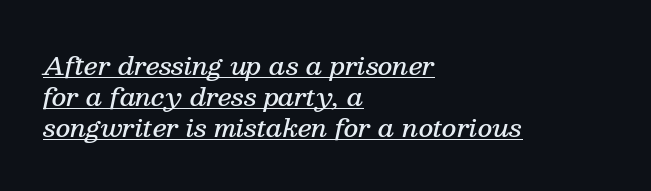
{"italic": "yes", "lean": "right", "slant_degrees": 13, "bold": "semi", "underline": "yes", "align": "left", "line_spacing_ratio": 1.24, "letter_spacing": "normal", "letter_spacing_em": 0.0, "glyph_px": 25}
